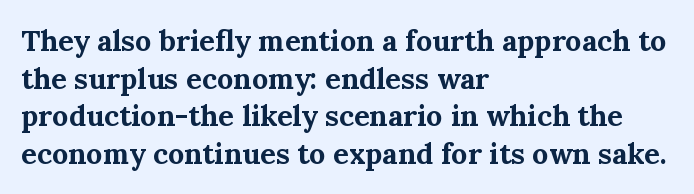
Q: Is the text bold? A: Yes.
Q: Is the text italic (slanted)? A: No, it is upright.
Q: Is the typeface a serif or a sans-serif typeface? A: Serif.
Q: Is the text underlined? A: No.
Q: How is the paragraph aligned? A: Left-aligned.
Q: Is the spacing between letters normal or unusually wide? A: Normal.
Q: Is the spacing between lines tight, normal or loose? A: Normal.
Q: Width (condensed, normal, or wide)? A: Normal.
Q: Stroke contrast? A: Medium.
Q: x-height? A: Medium.
Q: Monospaced? A: No.
